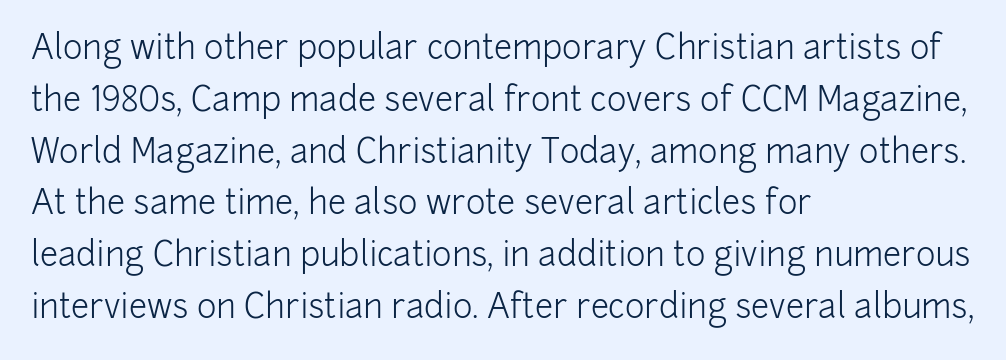
{"serif": "no", "italic": "no", "bold": "no", "weight": "light", "width": "normal", "stroke_contrast": "low", "x_height": "medium", "monospaced": "no", "underline": "no", "align": "left", "line_spacing": "normal", "line_spacing_ratio": 1.57, "letter_spacing": "normal", "letter_spacing_em": 0.0, "glyph_px": 33}
